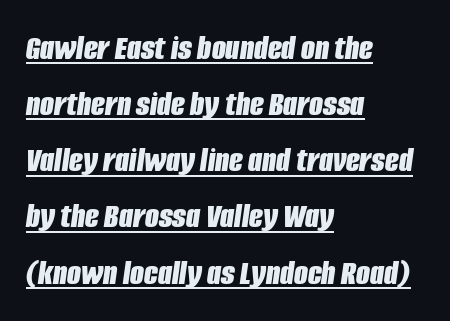
{"italic": "yes", "lean": "right", "slant_degrees": 8, "bold": "yes", "weight": "bold", "width": "condensed", "stroke_contrast": "low", "x_height": "large", "monospaced": "no", "underline": "yes", "align": "left", "line_spacing": "normal", "line_spacing_ratio": 1.56, "letter_spacing": "normal", "letter_spacing_em": 0.0, "glyph_px": 36}
